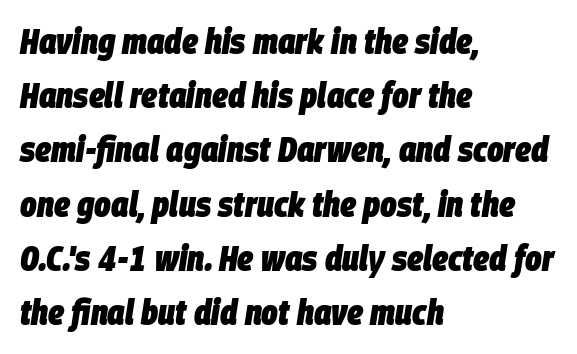
Q: Is the text bold? A: Yes.
Q: Is the text italic (slanted)? A: Yes, it leans right by about 9 degrees.
Q: Is the text underlined? A: No.
Q: How is the paragraph aligned? A: Left-aligned.
Q: Is the spacing between letters normal or unusually wide? A: Normal.
Q: Is the spacing between lines tight, normal or loose? A: Normal.
Q: Width (condensed, normal, or wide)? A: Condensed.
Q: Stroke contrast? A: Low.
Q: x-height? A: Large.
Q: Monospaced? A: No.
